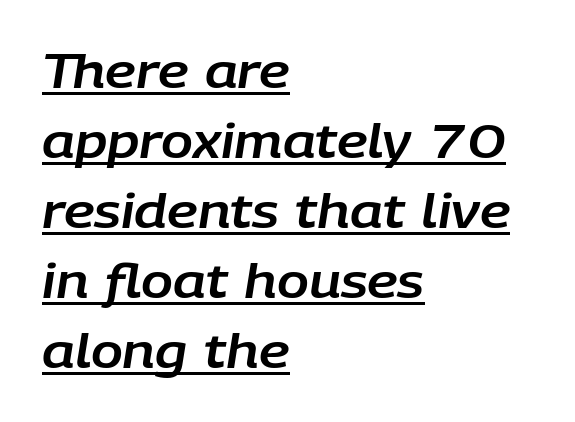
{"italic": "yes", "lean": "right", "slant_degrees": 9, "width": "normal", "stroke_contrast": "low", "x_height": "large", "monospaced": "no", "underline": "yes", "align": "left", "line_spacing": "normal", "line_spacing_ratio": 1.49, "letter_spacing": "normal", "letter_spacing_em": 0.0, "glyph_px": 47}
